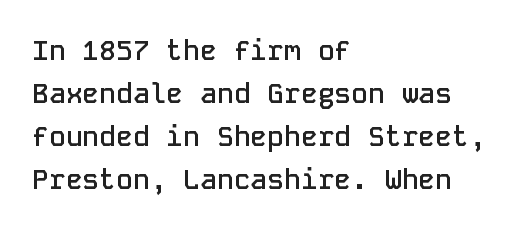
{"serif": "no", "italic": "no", "bold": "semi", "weight": "semibold", "width": "normal", "stroke_contrast": "low", "x_height": "medium", "monospaced": "yes", "underline": "no", "align": "left", "line_spacing": "normal", "line_spacing_ratio": 1.53, "letter_spacing": "normal", "letter_spacing_em": 0.0, "glyph_px": 28}
